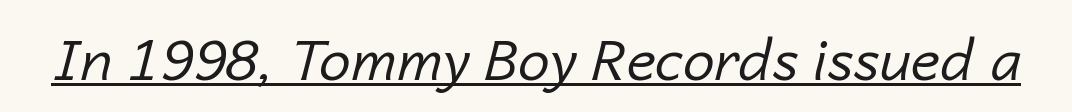
{"italic": "yes", "lean": "right", "slant_degrees": 14, "bold": "no", "weight": "regular", "width": "normal", "stroke_contrast": "low", "x_height": "medium", "monospaced": "no", "underline": "yes", "letter_spacing": "normal", "letter_spacing_em": 0.0, "glyph_px": 57}
